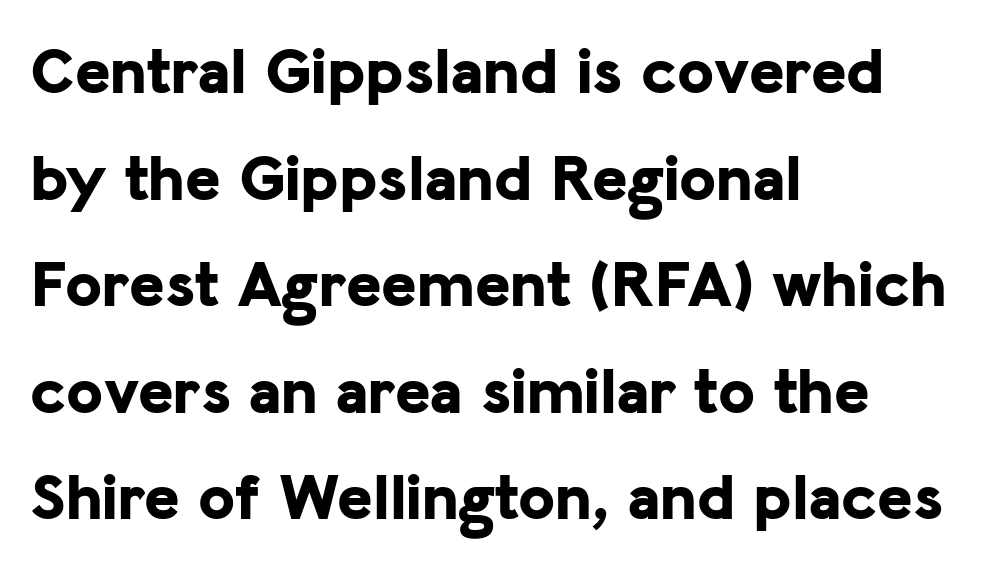
The image shows 67 px bold sans-serif type, upright; set left-aligned, normal line spacing (1.59x), normal letter spacing, not underlined; low stroke contrast and a medium x-height.
